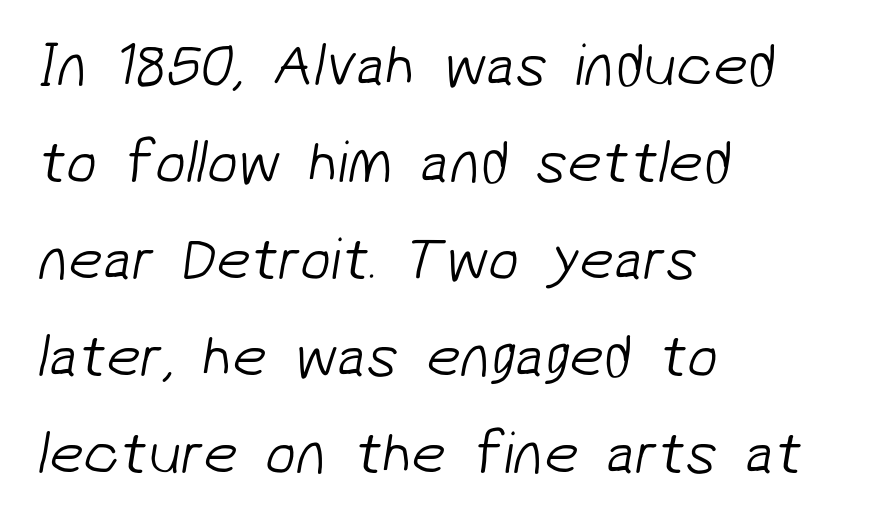
{"serif": "no", "bold": "no", "weight": "light", "width": "normal", "stroke_contrast": "low", "x_height": "medium", "monospaced": "no", "underline": "no", "align": "left", "line_spacing": "normal", "line_spacing_ratio": 1.59, "letter_spacing": "normal", "letter_spacing_em": 0.0, "glyph_px": 61}
